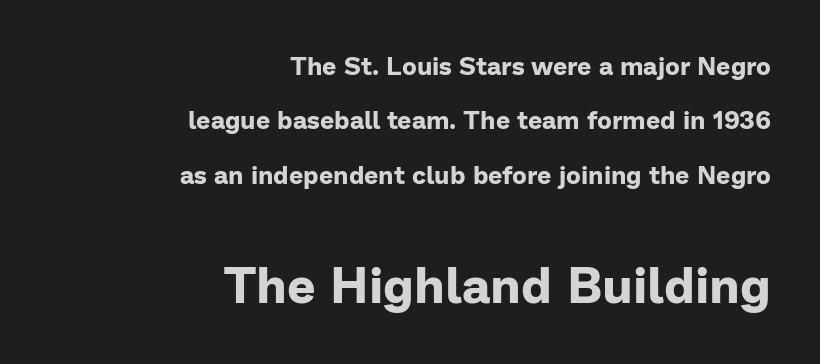
Q: Is the text bold? A: Yes.
Q: Is the text italic (slanted)? A: No, it is upright.
Q: Is the typeface a serif or a sans-serif typeface? A: Sans-serif.
Q: Is the text underlined? A: No.
Q: How is the paragraph aligned? A: Right-aligned.
Q: Is the spacing between letters normal or unusually wide? A: Normal.
Q: Is the spacing between lines tight, normal or loose? A: Loose.
Q: Which block of text is set in a larger size, the first (top) or the second (bottom)? A: The second (bottom) one.
Q: Width (condensed, normal, or wide)? A: Normal.
Q: Stroke contrast? A: Low.
Q: x-height? A: Medium.
Q: Monospaced? A: No.
